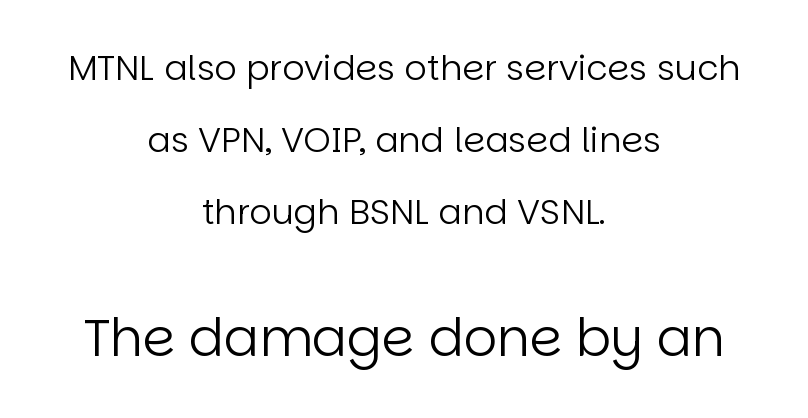
The image shows 52 px regular-weight sans-serif type, upright; set centered, loose line spacing (2.06x), normal letter spacing, not underlined; the second (bottom) block is 1.49x larger; low stroke contrast and a large x-height.
